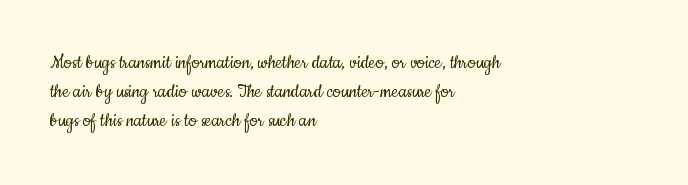
The image shows 22 px text type; set left-aligned, normal line spacing (1.32x), normal letter spacing, not underlined.
